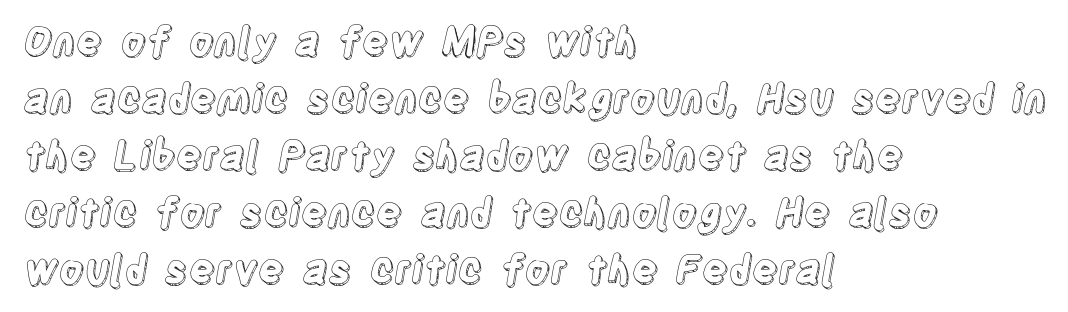
Q: Is the text italic (slanted)? A: Yes.
Q: Is the text underlined? A: No.
Q: How is the paragraph aligned? A: Left-aligned.
Q: Is the spacing between letters normal or unusually wide? A: Normal.
Q: Is the spacing between lines tight, normal or loose? A: Normal.
Q: Width (condensed, normal, or wide)? A: Condensed.
Q: x-height? A: Large.
Q: Monospaced? A: No.
